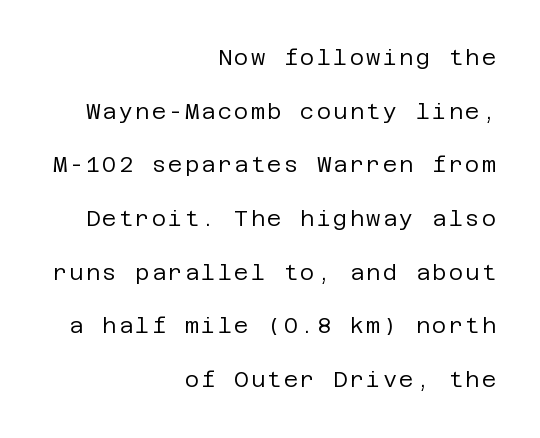
The designer dialed line spacing up above the default. The font is comparable to plain body text, perhaps lighter. Underlining? Definitely not there. The lines are quadded right. Quick note: not italic, upright.
